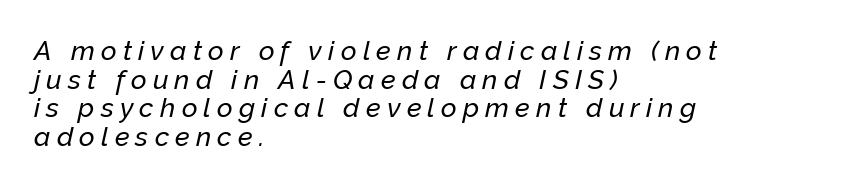
Q: Is the text italic (slanted)? A: Yes, it leans right by about 12 degrees.
Q: Is the text underlined? A: No.
Q: How is the paragraph aligned? A: Left-aligned.
Q: Is the spacing between letters normal or unusually wide? A: Unusually wide.
Q: Is the spacing between lines tight, normal or loose? A: Tight.
